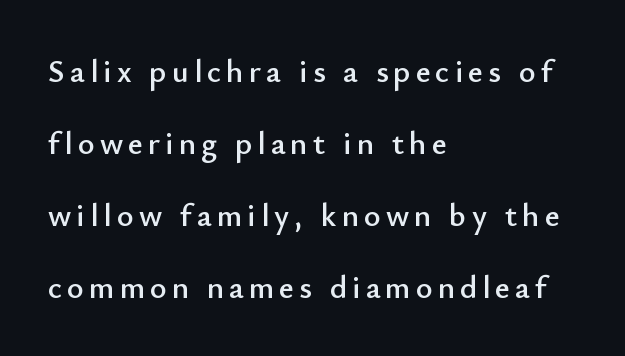
{"serif": "no", "italic": "no", "width": "normal", "stroke_contrast": "low", "x_height": "small", "monospaced": "no", "underline": "no", "align": "left", "line_spacing": "loose", "line_spacing_ratio": 2.25, "glyph_px": 32}
